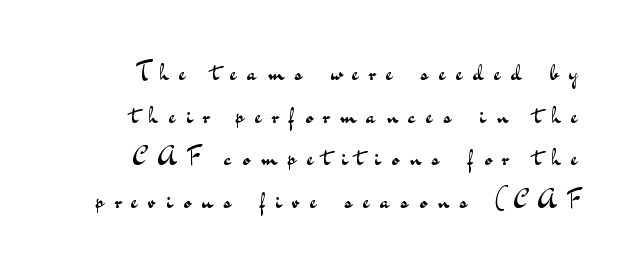
Q: Is the text bold? A: No.
Q: Is the text italic (slanted)? A: Yes.
Q: Is the text underlined? A: No.
Q: How is the paragraph aligned? A: Right-aligned.
Q: Is the spacing between letters normal or unusually wide? A: Unusually wide.
